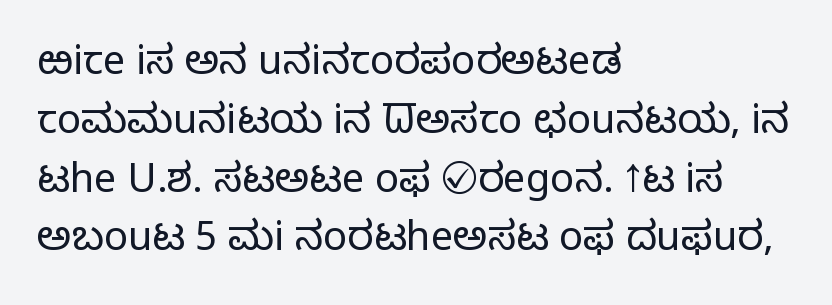
This is the regular roman posture of the typeface. Layout note: lines flush left. Look at the tracking — it's just the regular setting, nothing added. Spacing verdict: proportional, widths tailored to each character.
